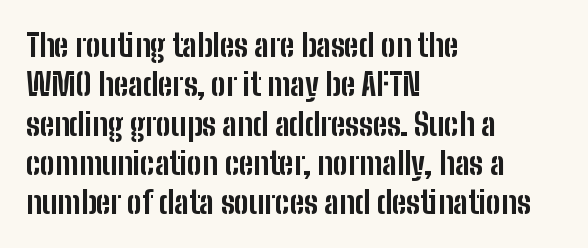
The glyphs in this specimen are sans serif. The rows are spaced the way most documents space them. How are the letters spaced? Ordinarily, with no added tracking. Is this a fixed-width face? No — the glyphs have proportional, varying widths. The string is rendered with underlining switched off. Set as a true bold cut, around the 700 mark.
